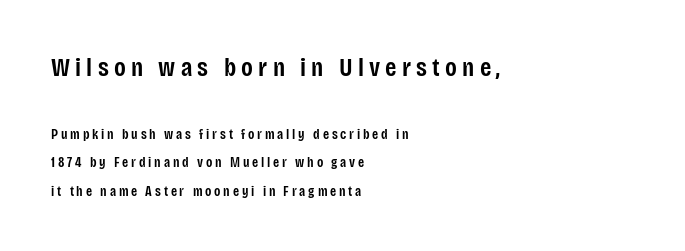
Q: Is the text bold? A: Semi-bold.
Q: Is the text italic (slanted)? A: No, it is upright.
Q: Is the text underlined? A: No.
Q: How is the paragraph aligned? A: Left-aligned.
Q: Is the spacing between letters normal or unusually wide? A: Unusually wide.
Q: Is the spacing between lines tight, normal or loose? A: Loose.
Q: Which block of text is set in a larger size, the first (top) or the second (bottom)? A: The first (top) one.
